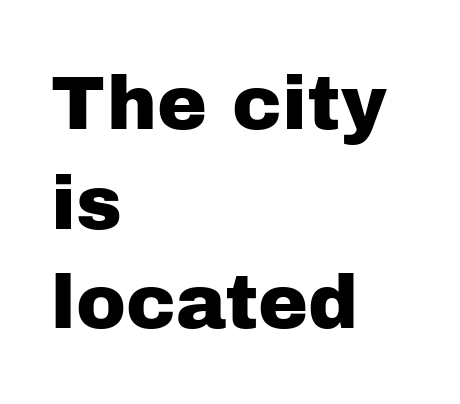
{"serif": "no", "italic": "no", "width": "normal", "stroke_contrast": "low", "x_height": "medium", "monospaced": "no", "underline": "no", "align": "left", "line_spacing": "normal", "line_spacing_ratio": 1.33, "letter_spacing": "normal", "letter_spacing_em": 0.0, "glyph_px": 75}
